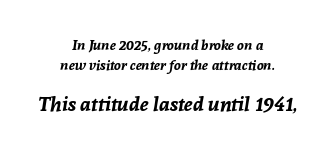
Q: Is the text bold? A: Yes.
Q: Is the text italic (slanted)? A: Yes, it leans right by about 8 degrees.
Q: Is the text underlined? A: No.
Q: How is the paragraph aligned? A: Centered.
Q: Is the spacing between letters normal or unusually wide? A: Normal.
Q: Is the spacing between lines tight, normal or loose? A: Normal.
Q: Which block of text is set in a larger size, the first (top) or the second (bottom)? A: The second (bottom) one.
